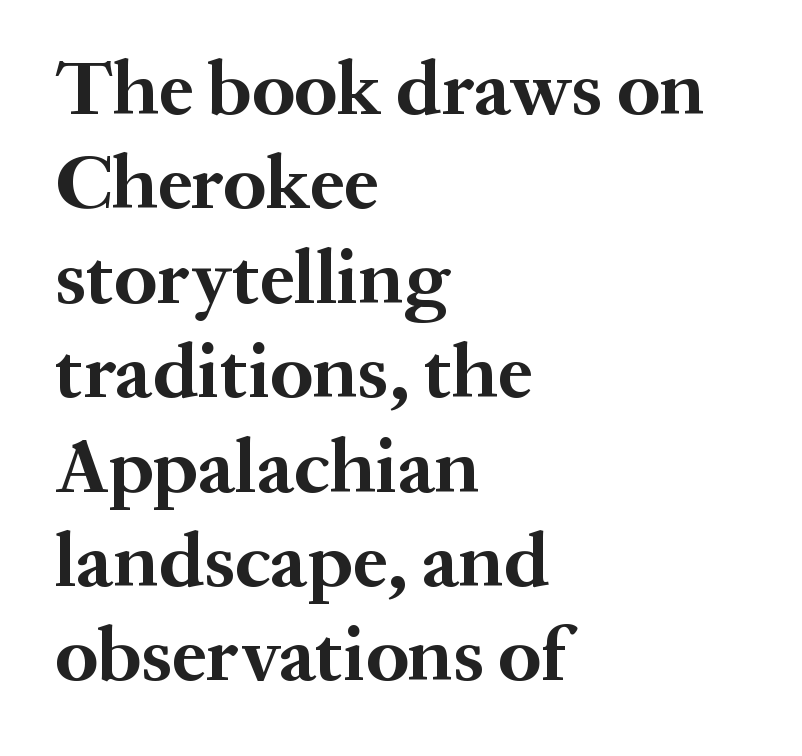
{"serif": "yes", "italic": "no", "bold": "yes", "weight": "bold", "width": "normal", "stroke_contrast": "medium", "x_height": "medium", "monospaced": "no", "underline": "no", "align": "left", "line_spacing_ratio": 1.21, "letter_spacing": "normal", "letter_spacing_em": 0.0, "glyph_px": 78}
